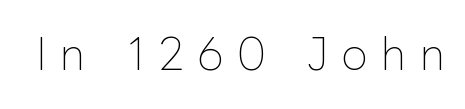
Each word looks stretched out because of the extra space between its letters. Bold? No — there's no thickening of the strokes. Do the letters lean? They stand straight. Do the characters align in a grid? No, the font is proportional. Check under the words: just untouched page.
